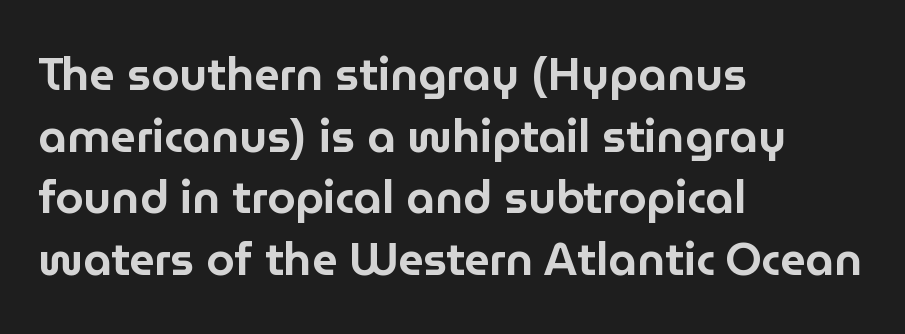
The image shows 45 px sans-serif type, upright; set left-aligned, normal line spacing (1.37x), normal letter spacing, not underlined; low stroke contrast and a medium x-height.
